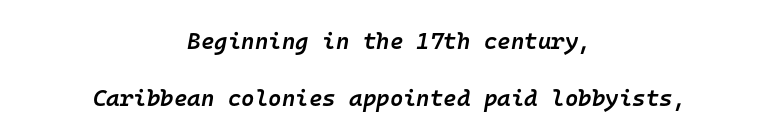
The image shows 23 px text type, italic (leaning right); set centered, loose line spacing (2.46x), normal letter spacing, not underlined.
